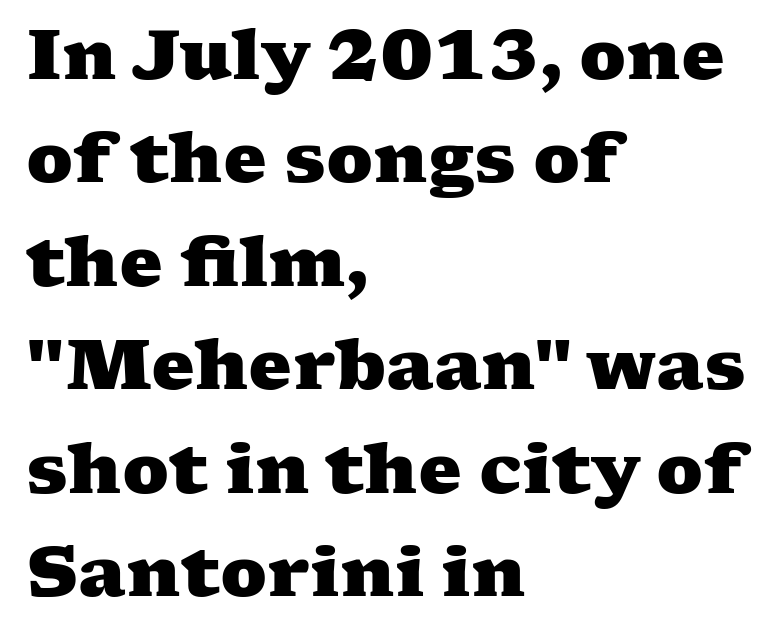
The gaps between neighbouring characters are ordinary and unremarkable. Typographically, this falls in the serif category. Every row of glyphs begins at an identical x-position on the left. The strip under each line holds only bare page. The face used here is proportionally spaced, like ordinary book or web type.
